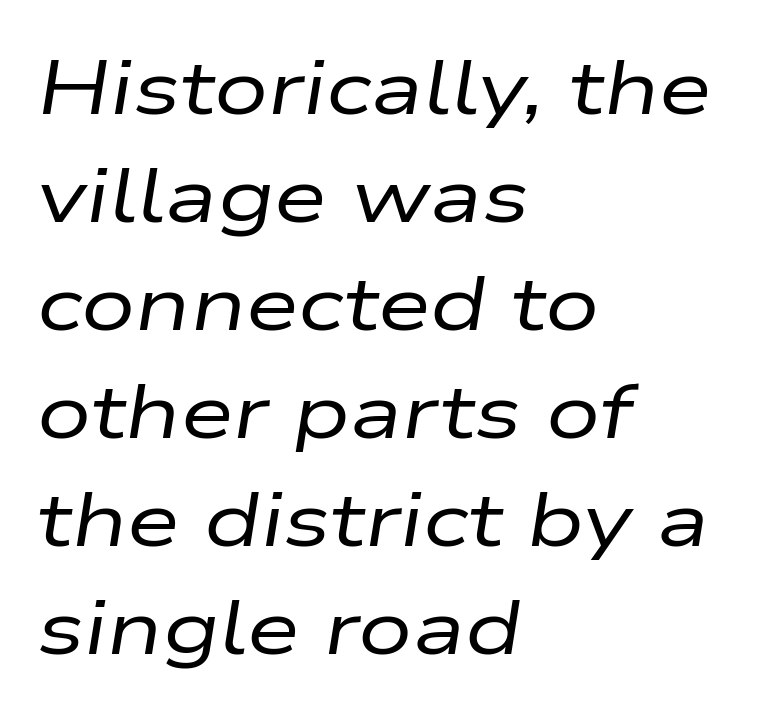
Reading down the column, the eye jumps a familiar distance to each next line. The lettering tilts uniformly, giving the passage an italic look. A typesetter would call this zero additional tracking. The letters look calm and open, with moderate or lighter stems. Descender tails drop into unmarked territory. Character widths vary here, with narrow letters taking less room than wide ones.
